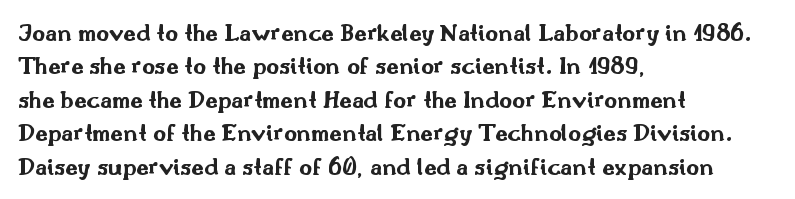
Q: Is the text bold? A: Yes.
Q: Is the text italic (slanted)? A: No, it is upright.
Q: Is the text underlined? A: No.
Q: How is the paragraph aligned? A: Left-aligned.
Q: Is the spacing between letters normal or unusually wide? A: Normal.
Q: Is the spacing between lines tight, normal or loose? A: Normal.
